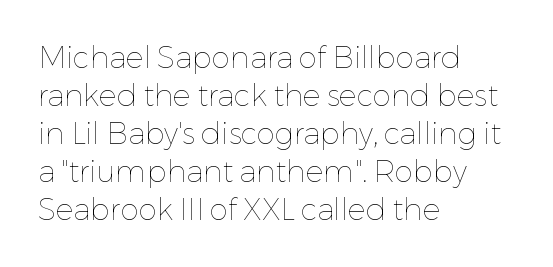
Q: Is the text bold? A: No.
Q: Is the text italic (slanted)? A: No, it is upright.
Q: Is the text underlined? A: No.
Q: How is the paragraph aligned? A: Left-aligned.
Q: Is the spacing between letters normal or unusually wide? A: Normal.
Q: Is the spacing between lines tight, normal or loose? A: Normal.
Q: Width (condensed, normal, or wide)? A: Normal.
Q: Stroke contrast? A: Low.
Q: x-height? A: Medium.
Q: Monospaced? A: No.
